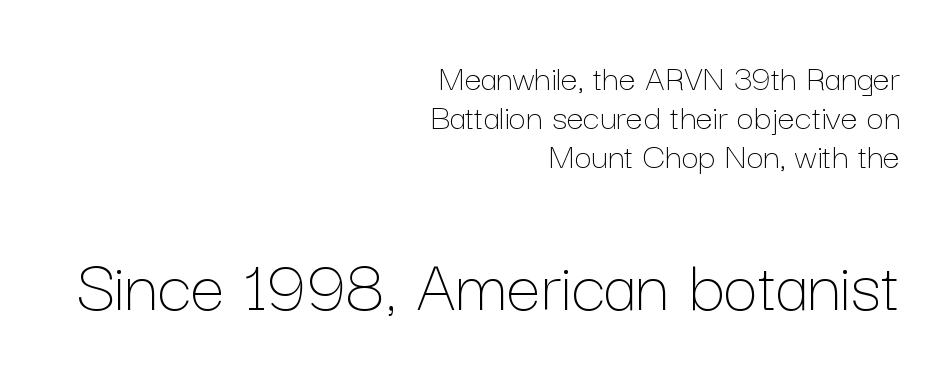
How are the letters spaced? Ordinarily, with no added tracking. The passage shown is not bold in any degree. These lines are rendered in a variable-pitch font. Decoration check: the copy has no underline. Italic: no, the glyphs are upright roman.
